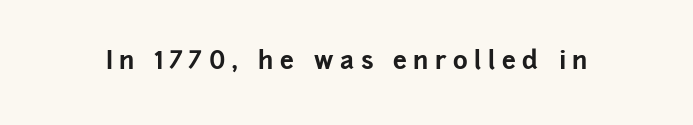
The image shows 25 px bold type, upright; set unusually wide letter spacing (+0.26 em), not underlined.
